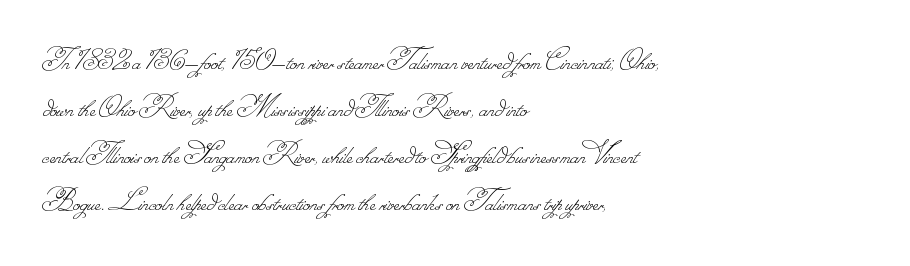
The image shows 31 px thin type; set left-aligned, normal line spacing (1.52x), normal letter spacing, not underlined; low stroke contrast.
